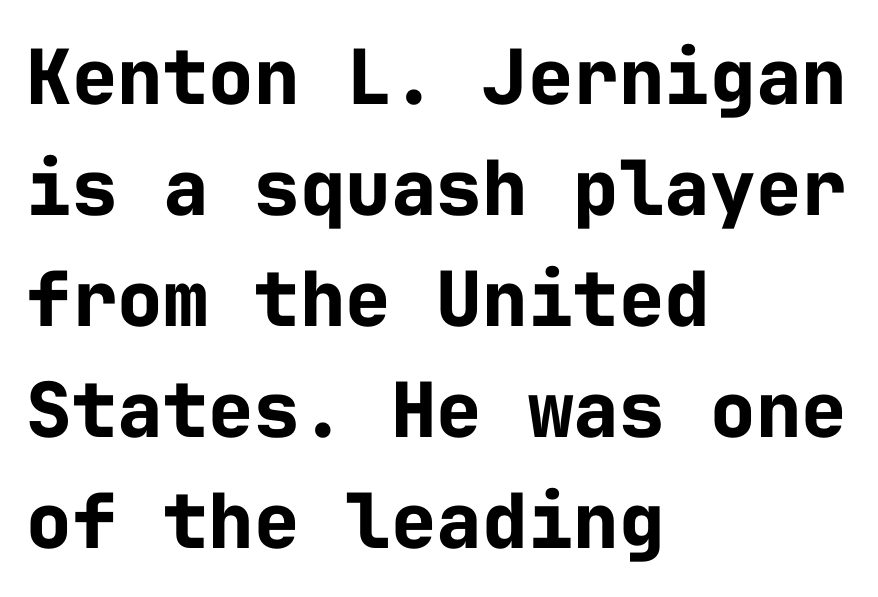
The face used here is monospaced, like something from a code editor. Honestly, the letter spacing is just normal — you wouldn't notice it. Baseline-to-baseline distance is the conventional proportion of letter height. Is the block centered? No — it sits flush against the left margin.
